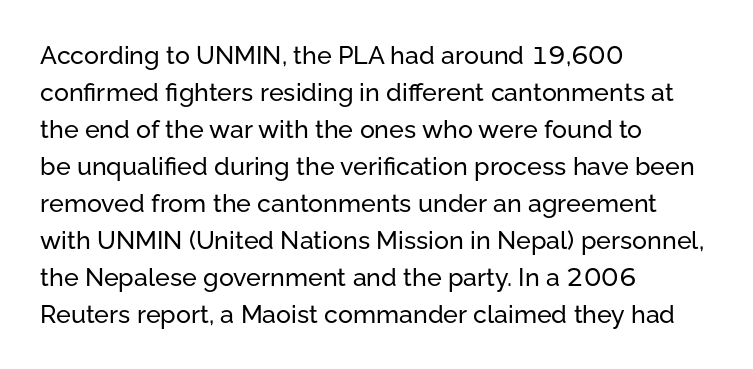
Q: Is the text italic (slanted)? A: No, it is upright.
Q: Is the text underlined? A: No.
Q: How is the paragraph aligned? A: Left-aligned.
Q: Is the spacing between letters normal or unusually wide? A: Normal.
Q: Is the spacing between lines tight, normal or loose? A: Normal.
